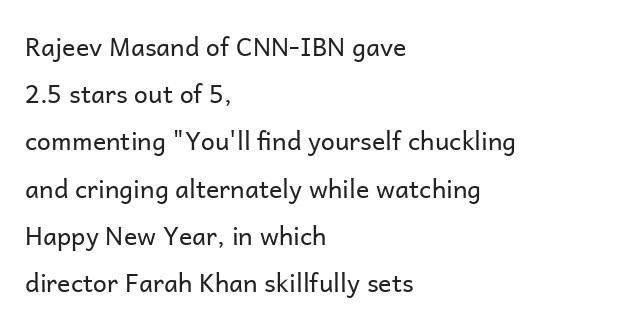
Q: Is the text bold? A: No.
Q: Is the text italic (slanted)? A: No, it is upright.
Q: Is the text underlined? A: No.
Q: How is the paragraph aligned? A: Left-aligned.
Q: Is the spacing between letters normal or unusually wide? A: Normal.
